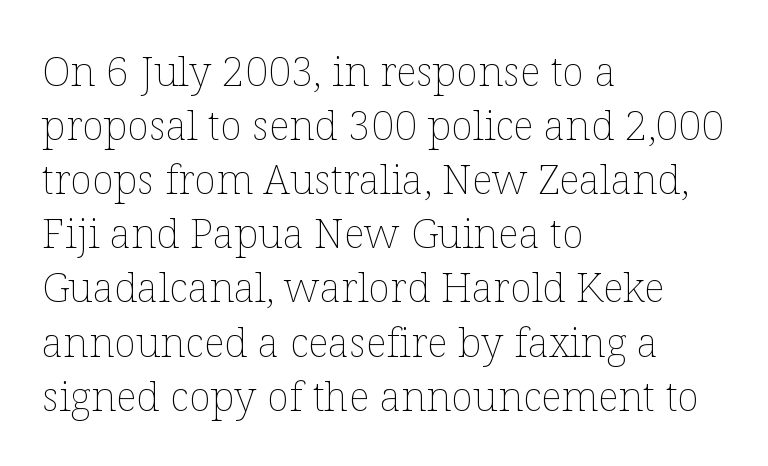
{"italic": "no", "bold": "no", "weight": "thin", "width": "normal", "stroke_contrast": "low", "x_height": "medium", "monospaced": "no", "underline": "no", "align": "left", "line_spacing": "normal", "line_spacing_ratio": 1.32, "letter_spacing": "normal", "letter_spacing_em": 0.0, "glyph_px": 41}
